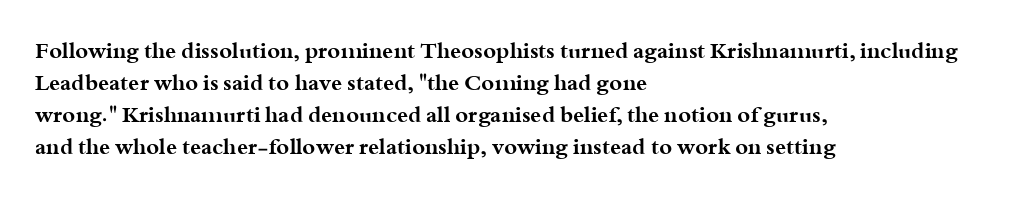
{"italic": "no", "bold": "yes", "underline": "no", "align": "left", "line_spacing": "normal", "line_spacing_ratio": 1.46, "letter_spacing": "normal", "letter_spacing_em": 0.0, "glyph_px": 22}
